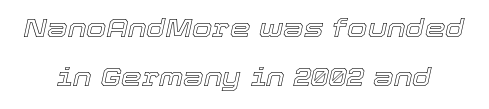
{"italic": "yes", "lean": "right", "slant_degrees": 12, "underline": "no", "line_spacing_ratio": 1.87, "letter_spacing": "normal", "letter_spacing_em": 0.0, "glyph_px": 26}
